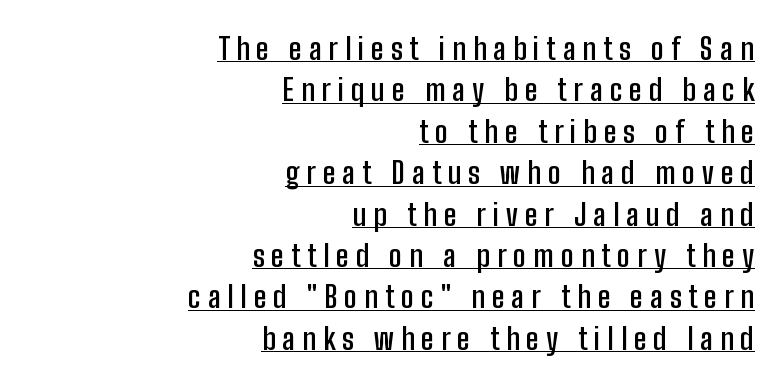
{"serif": "no", "italic": "no", "bold": "semi", "weight": "semibold", "width": "condensed", "stroke_contrast": "low", "x_height": "medium", "monospaced": "no", "underline": "yes", "align": "right", "line_spacing": "normal", "line_spacing_ratio": 1.38, "letter_spacing": "wide", "letter_spacing_em": 0.23, "glyph_px": 30}
